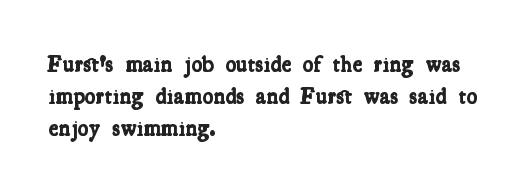
The paragraph shown leans on its left margin. The block of text has a typical density, with ordinary space between rows. Tracking value appears to be zero — textbook default spacing. Nobody drew a line under any word here. The typesetting leans heavy: a genuine bold.
